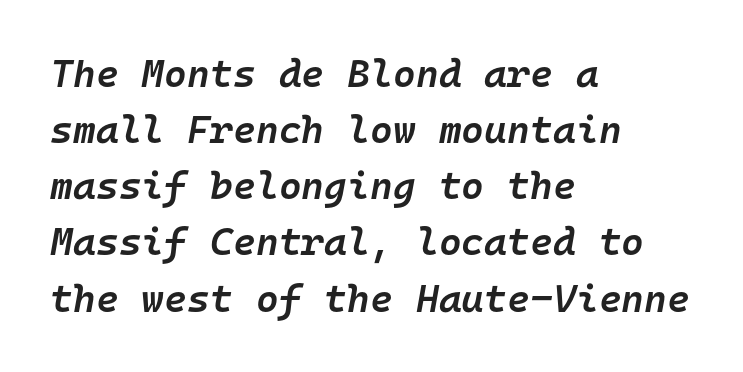
The image shows 39 px semibold type, italic (leaning right), monospaced; set left-aligned, normal line spacing (1.44x), normal letter spacing, not underlined; low stroke contrast and a medium x-height.
